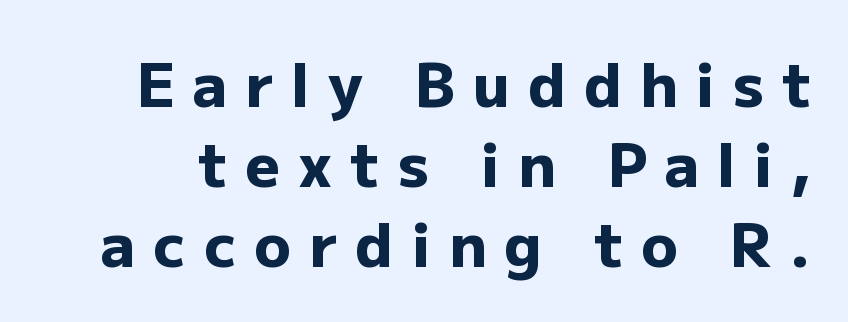
{"serif": "no", "italic": "no", "bold": "yes", "weight": "heavy", "width": "normal", "stroke_contrast": "low", "x_height": "medium", "monospaced": "no", "underline": "no", "line_spacing": "normal", "line_spacing_ratio": 1.33, "letter_spacing": "wide", "letter_spacing_em": 0.3, "glyph_px": 60}
